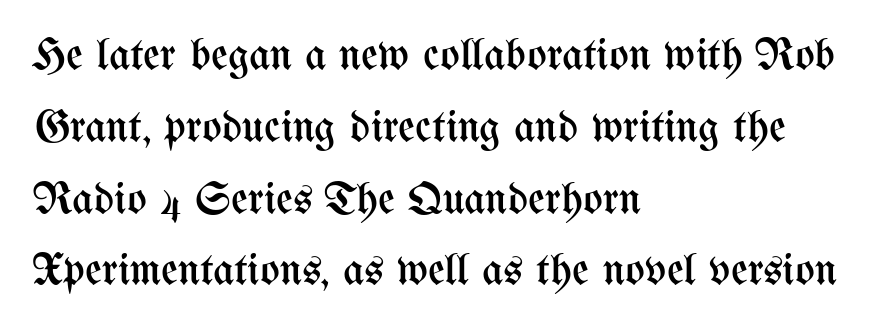
The image shows 46 px regular-weight, condensed type, upright; set left-aligned, normal line spacing (1.56x), normal letter spacing, not underlined; medium stroke contrast and a medium x-height.
